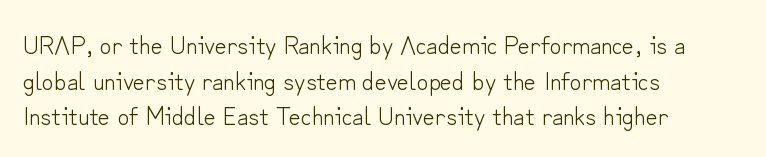
The image shows 26 px text type, upright; set left-aligned, normal line spacing (1.37x), normal letter spacing, not underlined.
